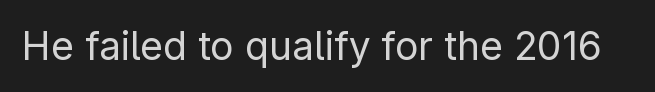
{"serif": "no", "italic": "no", "bold": "no", "weight": "regular", "width": "normal", "stroke_contrast": "low", "x_height": "medium", "monospaced": "no", "underline": "no", "letter_spacing": "normal", "letter_spacing_em": 0.0, "glyph_px": 39}
